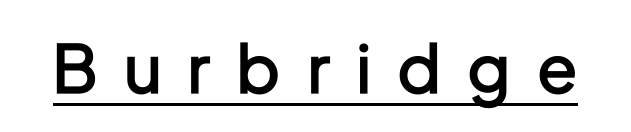
The image shows 66 px semibold, condensed sans-serif type, upright; set unusually wide letter spacing (+0.42 em), underlined; low stroke contrast and a medium x-height.
